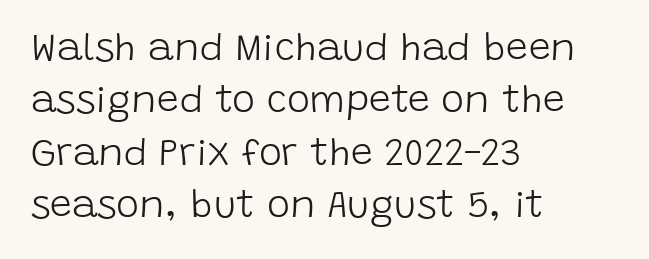
The face used here is proportionally spaced, like ordinary book or web type. Does extra space separate the letters? No, they use regular spacing. One-word summary of the alignment: left. Note: no serifs on the glyphs.
